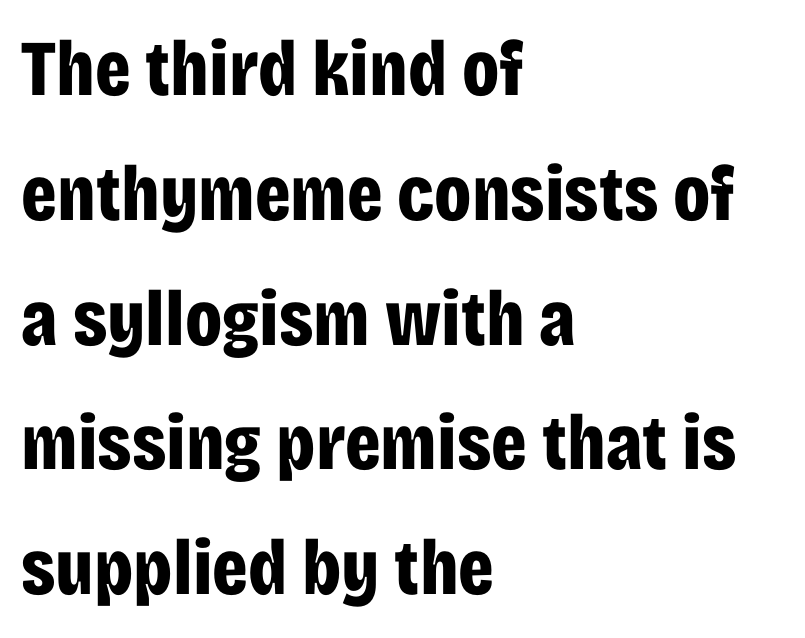
Q: Is the text bold? A: Yes.
Q: Is the text italic (slanted)? A: No, it is upright.
Q: Is the typeface a serif or a sans-serif typeface? A: Sans-serif.
Q: Is the text underlined? A: No.
Q: How is the paragraph aligned? A: Left-aligned.
Q: Is the spacing between letters normal or unusually wide? A: Normal.
Q: Is the spacing between lines tight, normal or loose? A: Normal.
Q: Width (condensed, normal, or wide)? A: Condensed.
Q: Stroke contrast? A: Low.
Q: x-height? A: Large.
Q: Monospaced? A: No.
